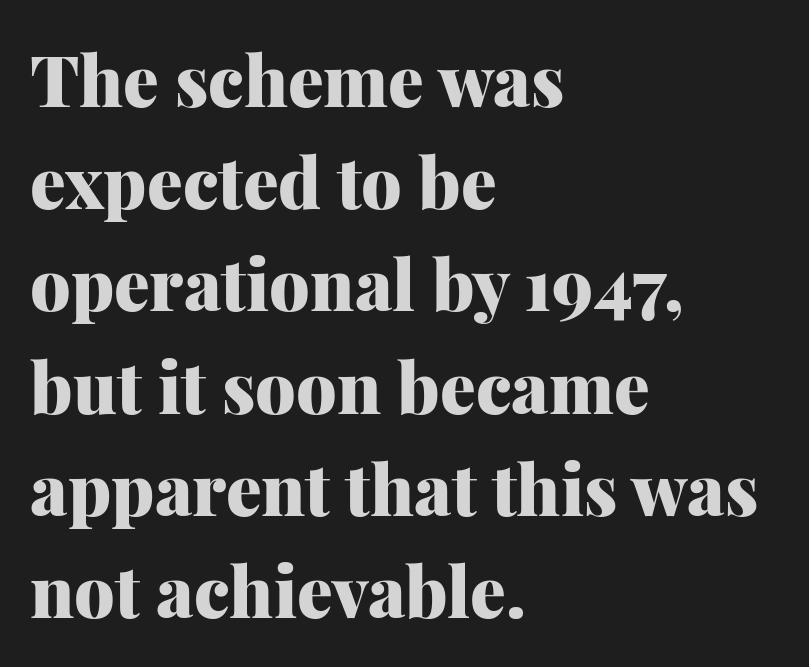
The image shows 71 px heavy serif type, upright; set left-aligned, normal line spacing (1.44x), normal letter spacing, not underlined; medium stroke contrast and a medium x-height.
